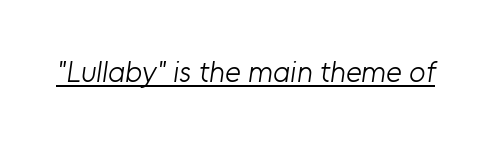
The image shows 30 px light sans-serif type; set normal letter spacing, underlined; low stroke contrast and a medium x-height.
